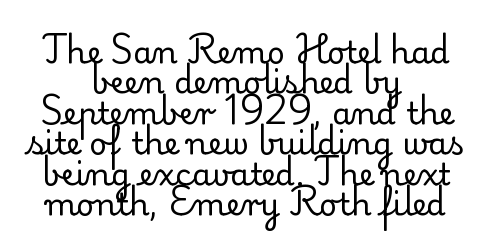
{"serif": "yes", "italic": "no", "bold": "no", "weight": "regular", "width": "normal", "stroke_contrast": "low", "x_height": "small", "monospaced": "no", "underline": "no", "align": "center", "line_spacing": "tight", "line_spacing_ratio": 0.98, "letter_spacing": "normal", "letter_spacing_em": 0.0, "glyph_px": 31}
